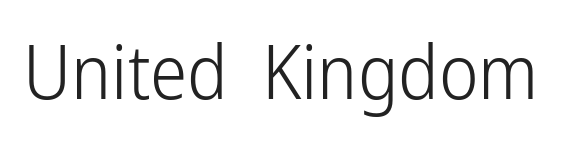
Q: Is the text bold? A: No.
Q: Is the text italic (slanted)? A: No, it is upright.
Q: Is the typeface a serif or a sans-serif typeface? A: Sans-serif.
Q: Is the text underlined? A: No.
Q: Is the spacing between letters normal or unusually wide? A: Normal.
Q: Width (condensed, normal, or wide)? A: Condensed.
Q: Stroke contrast? A: Low.
Q: x-height? A: Medium.
Q: Monospaced? A: No.
